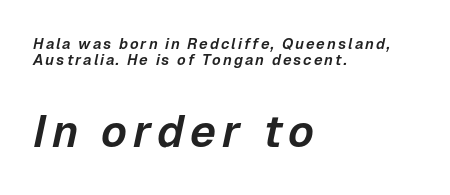
The rendering uses natural spacing where letterforms have individual widths. In terms of leading, this rendering errs on the cramped side. Which of the two is more prominent by size? The second, at the bottom. A typesetter would mark this as italic. Bare-footed words on every line. The lines in this sample share a left origin and differ only in where they stop.
